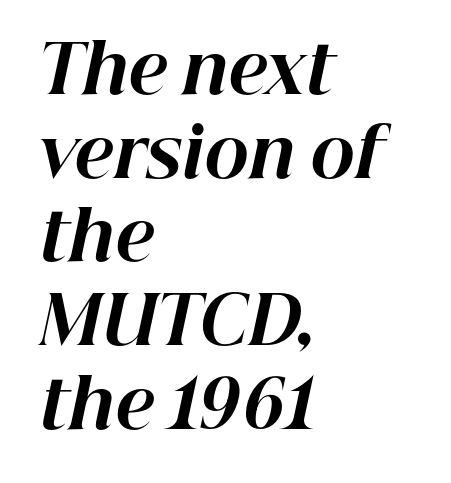
{"italic": "yes", "lean": "right", "slant_degrees": 12, "bold": "yes", "weight": "bold", "width": "normal", "stroke_contrast": "high", "x_height": "medium", "monospaced": "no", "underline": "no", "align": "left", "line_spacing": "normal", "line_spacing_ratio": 1.25, "letter_spacing": "normal", "letter_spacing_em": 0.0, "glyph_px": 67}
